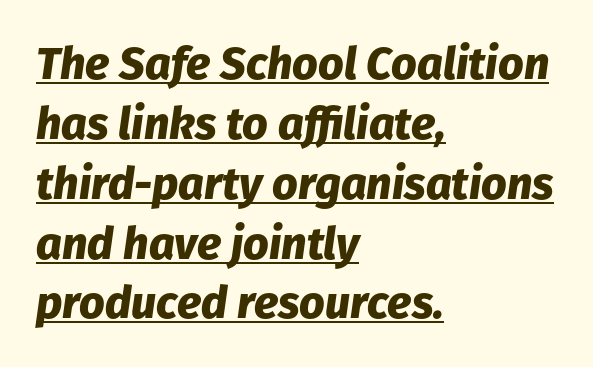
The image shows 45 px heavy type, italic (leaning right); set left-aligned, normal line spacing (1.33x), normal letter spacing, underlined; low stroke contrast and a medium x-height.
